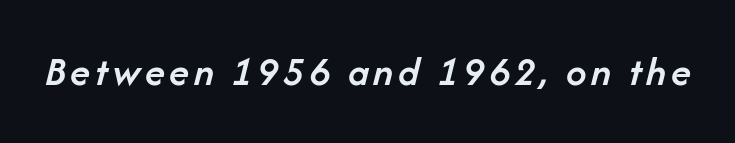
{"italic": "yes", "lean": "right", "slant_degrees": 14, "bold": "semi", "weight": "semibold", "width": "normal", "stroke_contrast": "low", "x_height": "medium", "monospaced": "no", "underline": "no", "glyph_px": 41}
